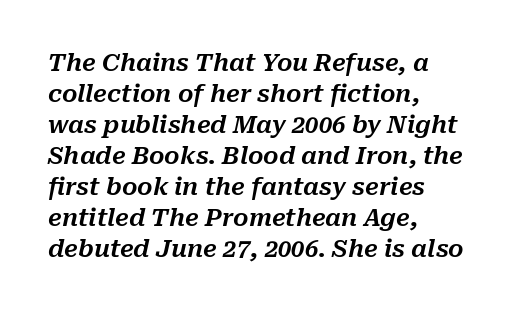
{"italic": "yes", "lean": "right", "slant_degrees": 10, "underline": "no", "align": "left", "line_spacing": "normal", "line_spacing_ratio": 1.29, "letter_spacing": "normal", "letter_spacing_em": 0.0, "glyph_px": 24}
